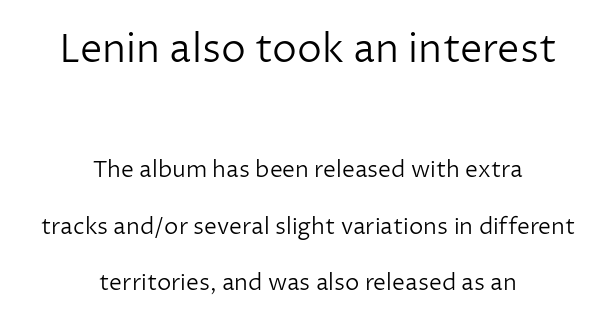
Q: Is the text bold? A: No.
Q: Is the text italic (slanted)? A: No, it is upright.
Q: Is the typeface a serif or a sans-serif typeface? A: Sans-serif.
Q: Is the text underlined? A: No.
Q: How is the paragraph aligned? A: Centered.
Q: Is the spacing between letters normal or unusually wide? A: Normal.
Q: Is the spacing between lines tight, normal or loose? A: Loose.
Q: Which block of text is set in a larger size, the first (top) or the second (bottom)? A: The first (top) one.
Q: Width (condensed, normal, or wide)? A: Normal.
Q: Stroke contrast? A: Low.
Q: x-height? A: Medium.
Q: Monospaced? A: No.
